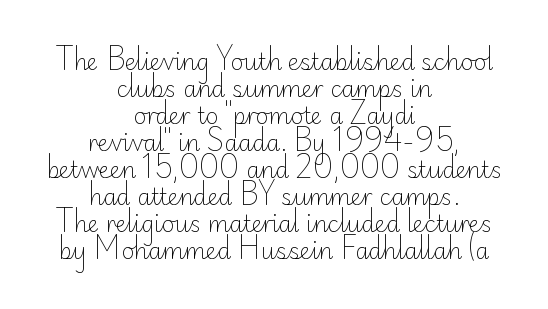
The image shows 22 px text type, upright; set centered, line spacing 1.23x, normal letter spacing, not underlined.
